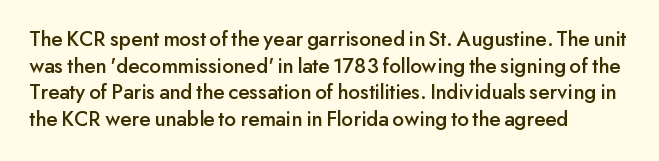
A student would call this left alignment; a typographer would say flush left, rag right. Nobody touched the tracking dial on this one. Tall strokes in this sample are plumb rather than angled. Descenders are the only things crossing below the line.
